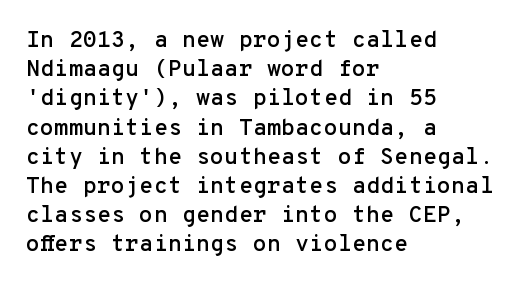
Q: Is the text italic (slanted)? A: No, it is upright.
Q: Is the text underlined? A: No.
Q: How is the paragraph aligned? A: Left-aligned.
Q: Is the spacing between letters normal or unusually wide? A: Normal.
Q: Is the spacing between lines tight, normal or loose? A: Normal.
